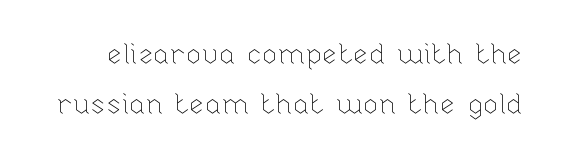
Q: Is the text bold? A: No.
Q: Is the text italic (slanted)? A: No, it is upright.
Q: Is the text underlined? A: No.
Q: Is the spacing between letters normal or unusually wide? A: Normal.
Q: Width (condensed, normal, or wide)? A: Normal.
Q: Stroke contrast? A: Low.
Q: x-height? A: Medium.
Q: Monospaced? A: No.
